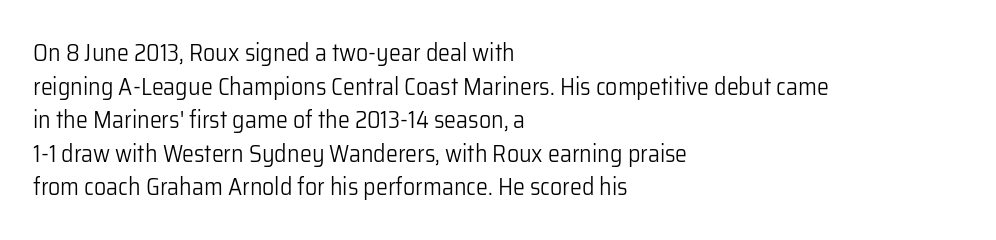
Q: Is the text bold? A: No.
Q: Is the text italic (slanted)? A: No, it is upright.
Q: Is the text underlined? A: No.
Q: How is the paragraph aligned? A: Left-aligned.
Q: Is the spacing between letters normal or unusually wide? A: Normal.
Q: Is the spacing between lines tight, normal or loose? A: Normal.
